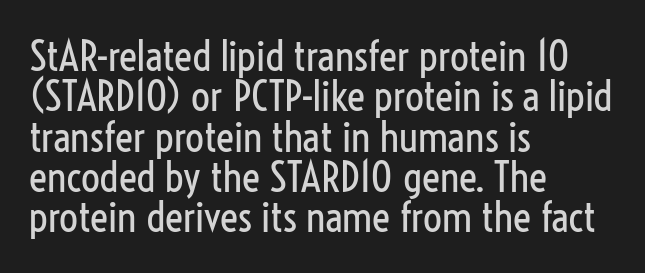
{"serif": "no", "italic": "no", "bold": "no", "weight": "regular", "width": "condensed", "stroke_contrast": "low", "x_height": "medium", "monospaced": "no", "underline": "no", "align": "left", "line_spacing": "tight", "line_spacing_ratio": 0.96, "letter_spacing": "normal", "letter_spacing_em": 0.0, "glyph_px": 42}
